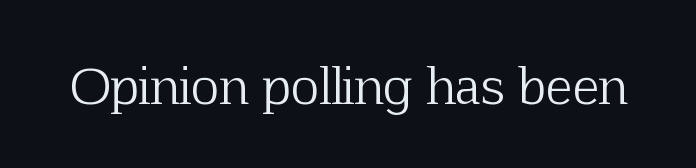
The image shows 49 px light serif type, upright; set normal letter spacing, not underlined; low stroke contrast and a medium x-height.
